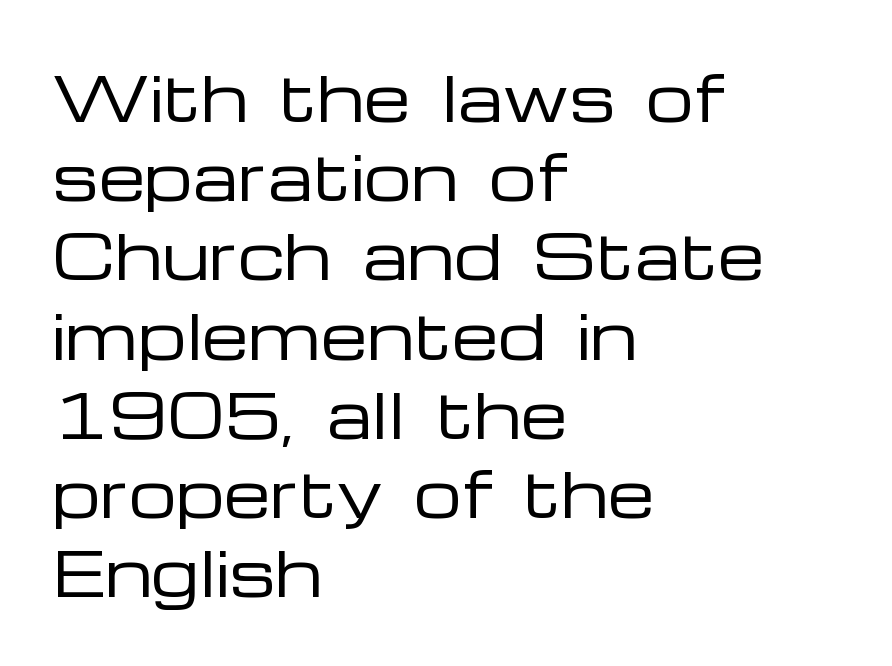
Every stem runs plumb, perpendicular to the baseline. Character widths vary here, with narrow letters taking less room than wide ones. You can tell from the bare stems that sans-serif type was used. Letters rest on an invisible, unmarked baseline. The letterforms sit at book weight or below. Does extra space separate the letters? No, they use regular spacing.
